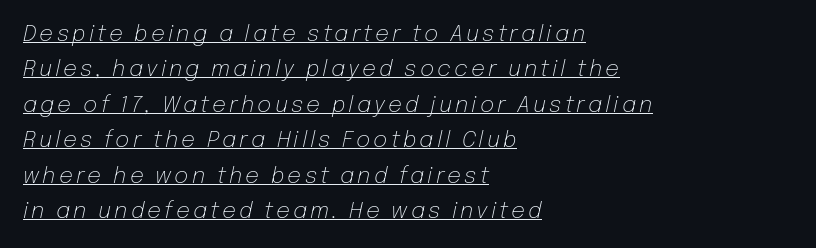
Italic? Definitely — the glyphs are oblique. Each stroke keeps to a modest, everyday thickness or less. One glance says typical: line gaps are just what's usual. Beneath each row of characters lies a ruled line. Visually the block forms a straight wall on the left and a jagged coastline on the right.
